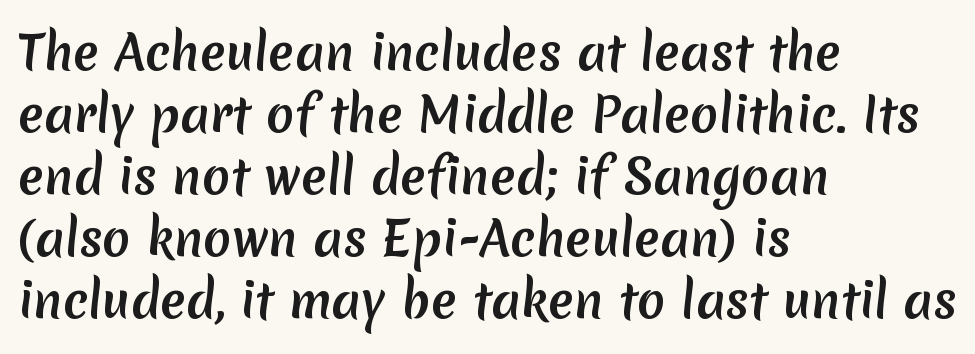
The image shows 47 px sans-serif type; set left-aligned, normal line spacing (1.32x), normal letter spacing, not underlined; medium stroke contrast and a medium x-height.
